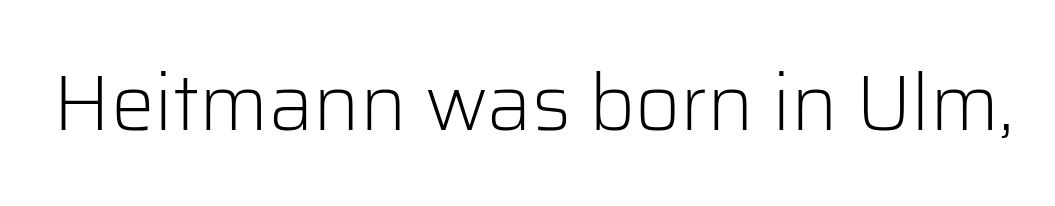
Q: Is the text bold? A: No.
Q: Is the text italic (slanted)? A: No, it is upright.
Q: Is the typeface a serif or a sans-serif typeface? A: Sans-serif.
Q: Is the text underlined? A: No.
Q: Is the spacing between letters normal or unusually wide? A: Normal.
Q: Width (condensed, normal, or wide)? A: Normal.
Q: Stroke contrast? A: Low.
Q: x-height? A: Medium.
Q: Monospaced? A: No.
